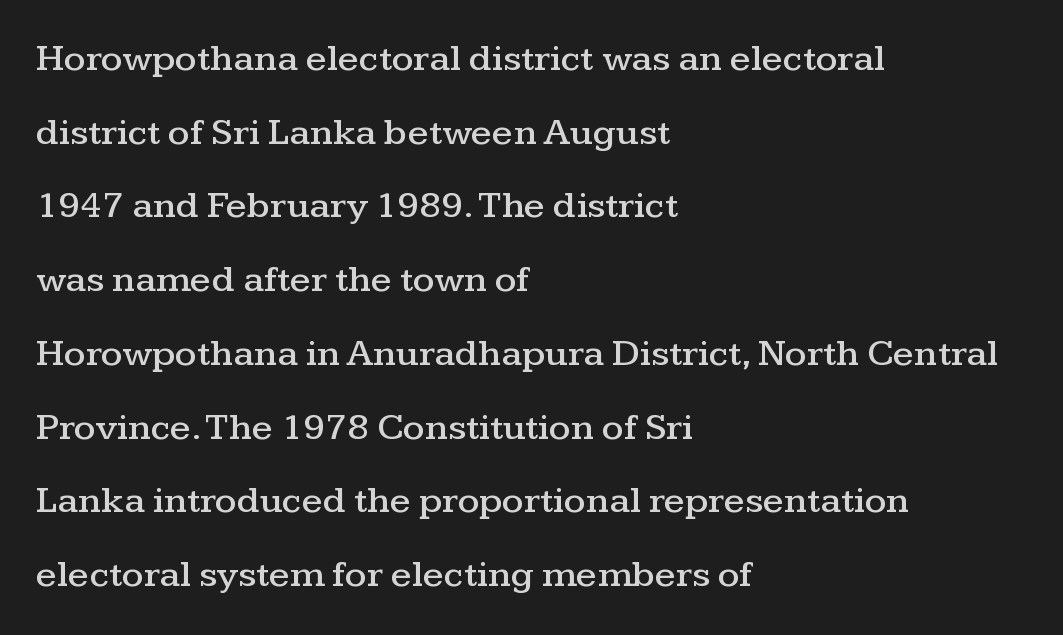
Leading: increased. Style check: upright. The string is rendered with underlining switched off. Compared with a centered layout, this one pins lines to the left instead. The glyphs in this specimen are seriffed.
